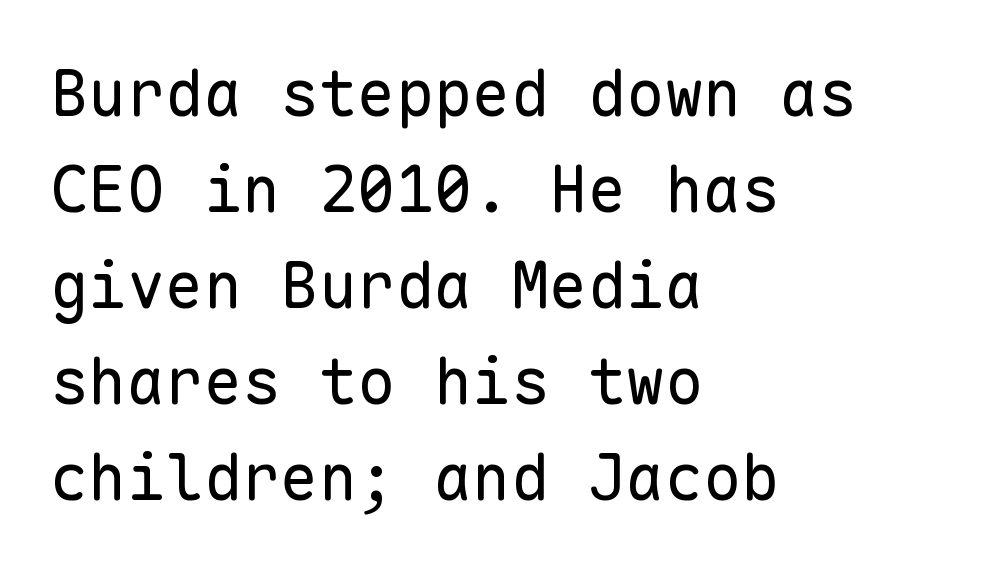
{"serif": "no", "italic": "no", "bold": "no", "weight": "regular", "width": "normal", "stroke_contrast": "low", "x_height": "medium", "monospaced": "yes", "underline": "no", "align": "left", "line_spacing": "normal", "line_spacing_ratio": 1.5, "letter_spacing": "normal", "letter_spacing_em": 0.0, "glyph_px": 64}
